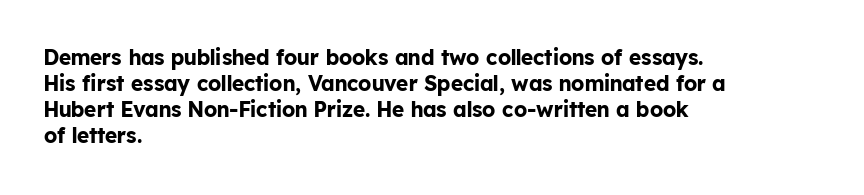
The strokes are fattened all the way to bold. Visually the block forms a straight wall on the left and a jagged coastline on the right. A typesetter would mark this as roman, not italic. The words here are not underlined.
